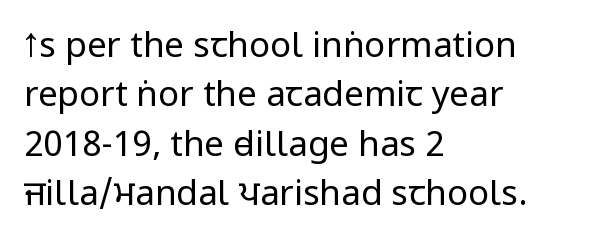
The image shows 35 px regular-weight, condensed sans-serif type, upright; set left-aligned, normal line spacing (1.41x), normal letter spacing, not underlined; low stroke contrast.
